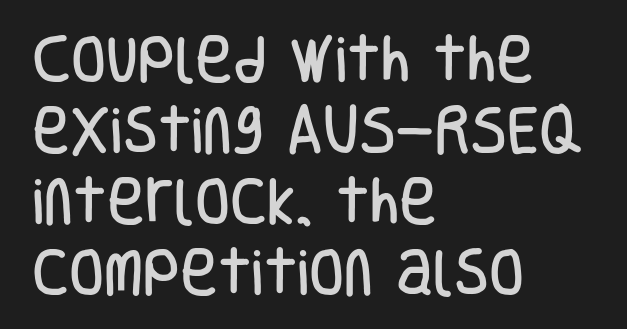
The image shows 51 px condensed sans-serif type, upright; set left-aligned, normal line spacing (1.39x), normal letter spacing, not underlined; low stroke contrast and a large x-height.
